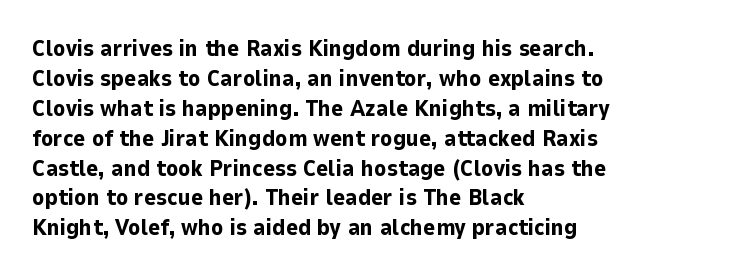
The image shows 23 px bold type, upright; set left-aligned, normal line spacing (1.3x), normal letter spacing, not underlined.
